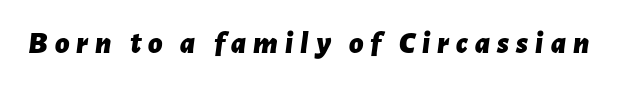
Q: Is the text bold? A: Yes.
Q: Is the text italic (slanted)? A: Yes, it leans right by about 7 degrees.
Q: Is the text underlined? A: No.
Q: Is the spacing between letters normal or unusually wide? A: Unusually wide.
Q: Width (condensed, normal, or wide)? A: Normal.
Q: Stroke contrast? A: Low.
Q: x-height? A: Medium.
Q: Monospaced? A: No.
